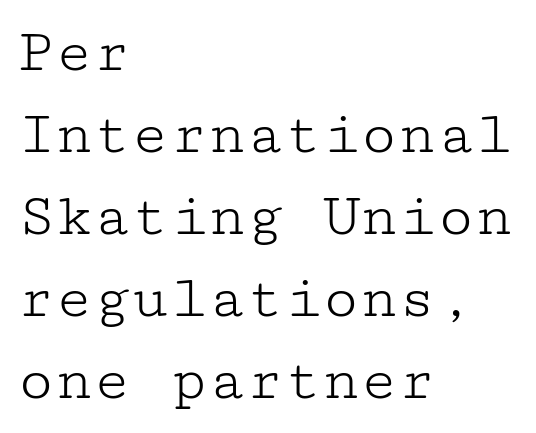
Leftover space on each line is placed entirely after the last word. Designer's note — italics off, roman on. Compared with typical body copy, the letter spacing here is the same. The zone under the glyphs is completely vacant. Honestly, the row spacing looks completely unremarkable.
